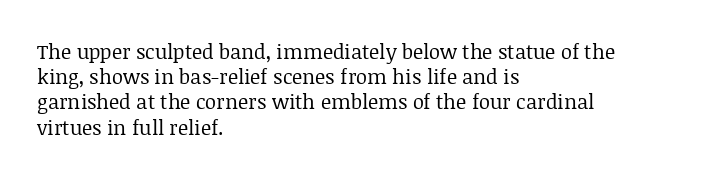
Q: Is the text bold? A: No.
Q: Is the text italic (slanted)? A: No, it is upright.
Q: Is the text underlined? A: No.
Q: How is the paragraph aligned? A: Left-aligned.
Q: Is the spacing between letters normal or unusually wide? A: Normal.
Q: Is the spacing between lines tight, normal or loose? A: Normal.
